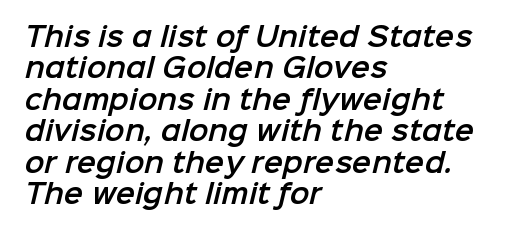
Q: Is the text underlined? A: No.
Q: How is the paragraph aligned? A: Left-aligned.
Q: Is the spacing between letters normal or unusually wide? A: Normal.
